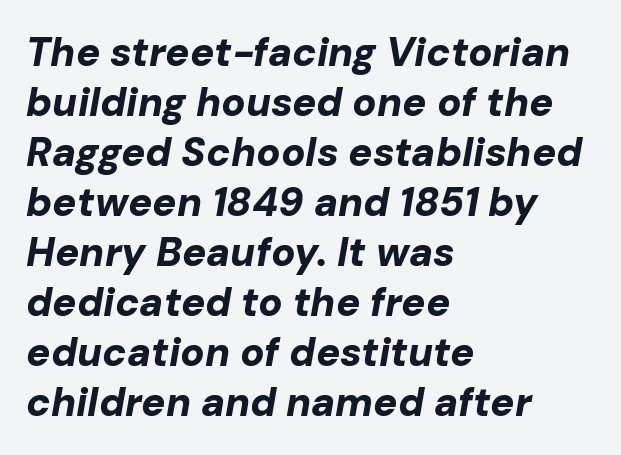
Set as a true bold cut, around the 700 mark. Observe the lean: these are italic letterforms. A classic flush-left, rag-right setting is used for this passage. Is this a fixed-width face? No — the glyphs have proportional, varying widths.
